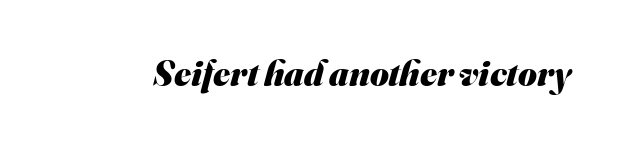
These lines are composed in type without serifs. Is the type bold? Yes — the strokes are clearly thick and heavy. Here the designer chose a conventional face with non-uniform glyph widths. The tracking reads as untouched default to a designer's eye.
